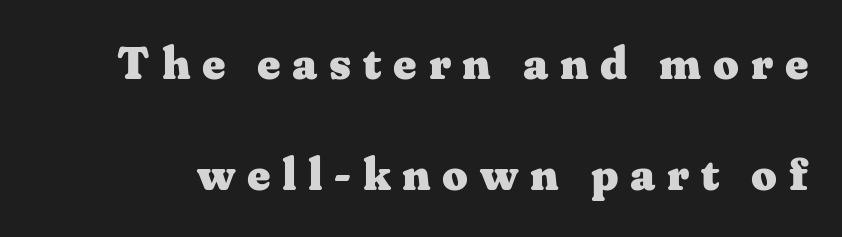
Q: Is the text bold? A: Yes.
Q: Is the text italic (slanted)? A: No, it is upright.
Q: Is the typeface a serif or a sans-serif typeface? A: Serif.
Q: Is the text underlined? A: No.
Q: Is the spacing between letters normal or unusually wide? A: Unusually wide.
Q: Is the spacing between lines tight, normal or loose? A: Loose.
Q: Width (condensed, normal, or wide)? A: Wide.
Q: Stroke contrast? A: Medium.
Q: x-height? A: Medium.
Q: Monospaced? A: No.
